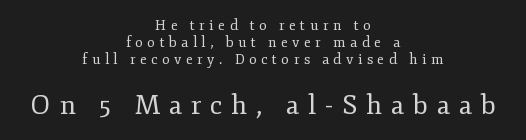
Nobody drew a line under any word here. Heaviness? Minimal to ordinary, like unemphasized prose. The following chunk of copy outweighs the initial chunk in type size. Is the block centered? Yes — each line is placed symmetrically about the middle. Italic? Not at all — the glyphs are vertical. The passage shown has open, widely tracked lettering throughout.
